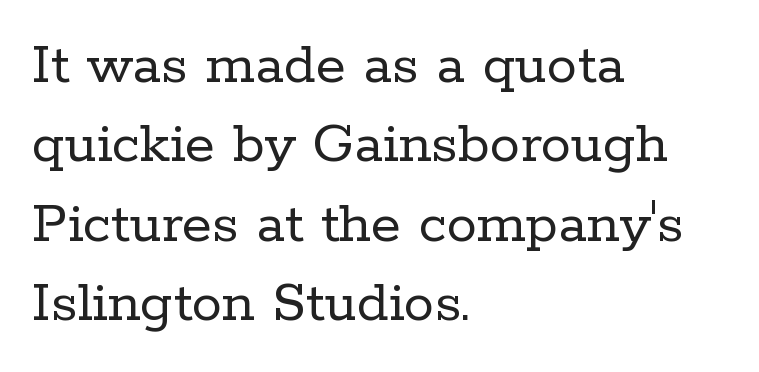
Rendered with straight, roman letterforms. Letter spacing: default. Evenly set lines give the paragraph a standard silhouette. You could not count columns in this text — the font is proportionally spaced. These lines stack with their left ends in a neat column. Is the type heavy? It reads as light-to-regular instead.
